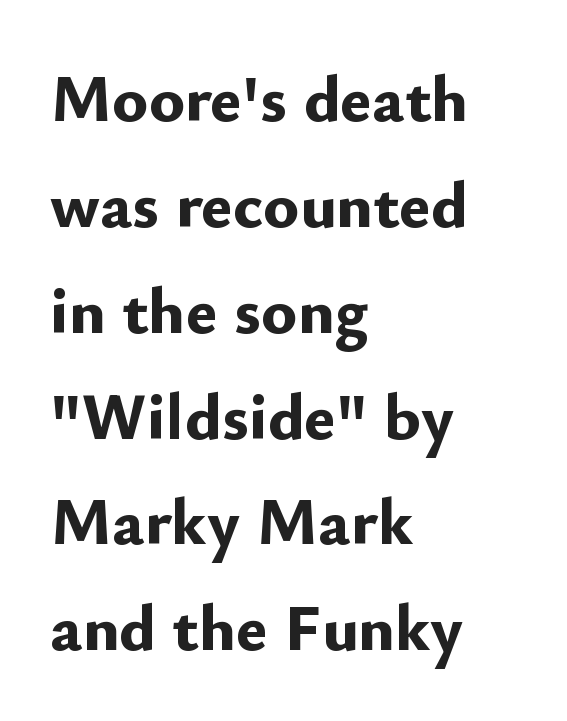
Q: Is the text bold? A: Yes.
Q: Is the text italic (slanted)? A: No, it is upright.
Q: Is the typeface a serif or a sans-serif typeface? A: Sans-serif.
Q: Is the text underlined? A: No.
Q: How is the paragraph aligned? A: Left-aligned.
Q: Is the spacing between letters normal or unusually wide? A: Normal.
Q: Is the spacing between lines tight, normal or loose? A: Normal.
Q: Width (condensed, normal, or wide)? A: Normal.
Q: Stroke contrast? A: Low.
Q: x-height? A: Small.
Q: Monospaced? A: No.
